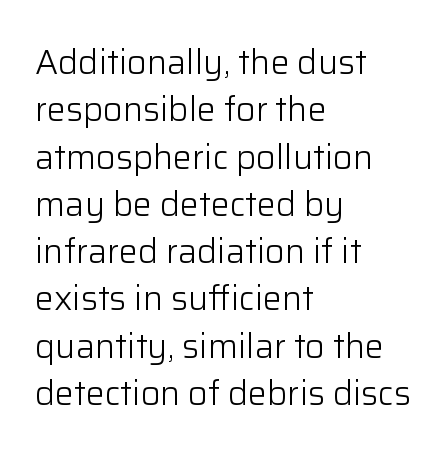
{"serif": "no", "italic": "no", "bold": "no", "weight": "light", "width": "normal", "stroke_contrast": "low", "x_height": "medium", "monospaced": "no", "underline": "no", "align": "left", "line_spacing": "normal", "line_spacing_ratio": 1.39, "letter_spacing": "normal", "letter_spacing_em": 0.0, "glyph_px": 34}
